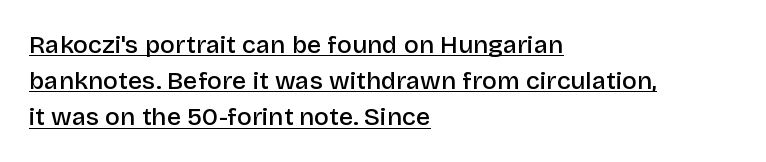
The lines in this sample share a left origin and differ only in where they stop. Letter spacing: default. Caption: semibold face, moderately heavy strokes. No italicization has been applied; the sample stays upright.
